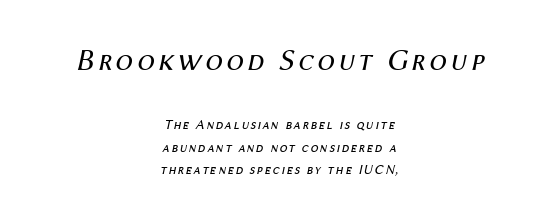
{"italic": "yes", "lean": "right", "slant_degrees": 12, "bold": "no", "weight": "regular", "width": "normal", "stroke_contrast": "medium", "x_height": "medium", "monospaced": "no", "underline": "no", "align": "center", "line_spacing": "normal", "line_spacing_ratio": 1.6, "larger_block": "first", "size_ratio": 2.21, "glyph_px": 31}
